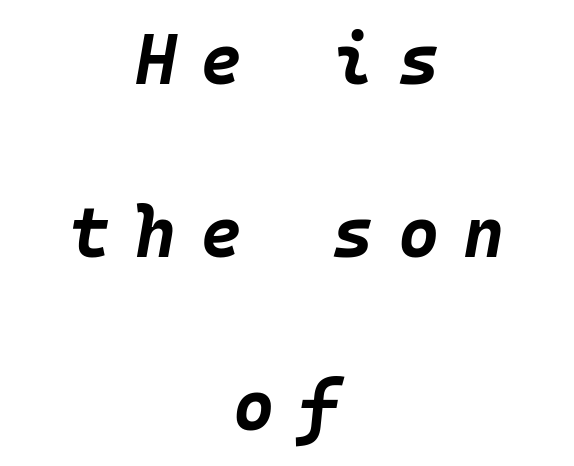
{"italic": "yes", "lean": "right", "slant_degrees": 10, "bold": "yes", "weight": "bold", "width": "normal", "stroke_contrast": "low", "x_height": "large", "monospaced": "yes", "underline": "no", "align": "center", "line_spacing": "loose", "line_spacing_ratio": 2.44, "letter_spacing": "wide", "letter_spacing_em": 0.34, "glyph_px": 71}
